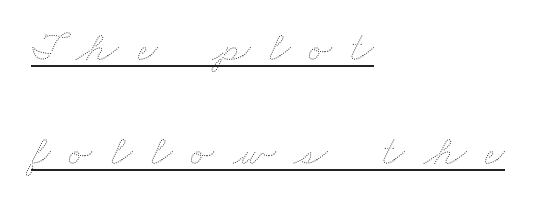
{"bold": "no", "weight": "thin", "width": "wide", "stroke_contrast": "medium", "x_height": "small", "monospaced": "no", "underline": "yes", "align": "left", "line_spacing": "loose", "line_spacing_ratio": 2.42, "letter_spacing": "wide", "letter_spacing_em": 0.44, "glyph_px": 43}
